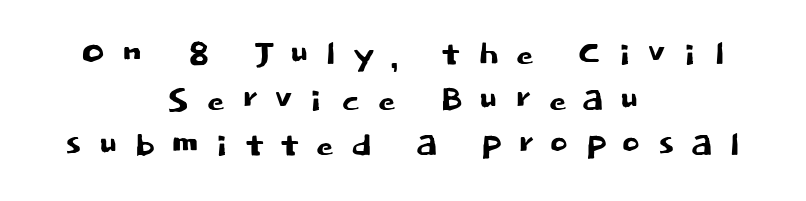
The image shows 46 px sans-serif type, upright; set centered, tight line spacing (0.99x), unusually wide letter spacing (+0.32 em), not underlined; low stroke contrast and a large x-height.
